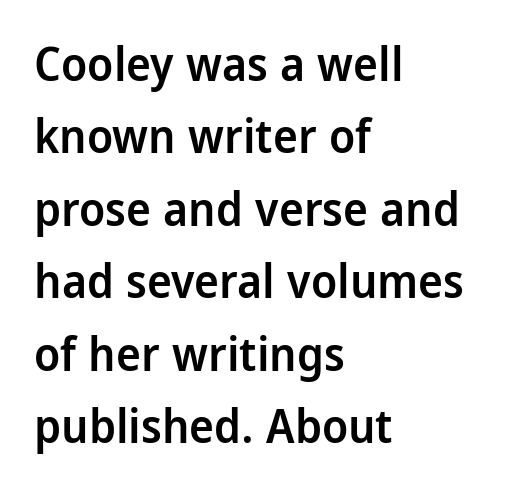
Quick note: underline off. Honestly, the letter spacing is just normal — you wouldn't notice it. Caption: semibold face, moderately heavy strokes. Proportional: the letters do not fall into vertical columns. Notice how the stems are strictly vertical — no italics here. The text was rendered using a sans face with plain stroke endings.
